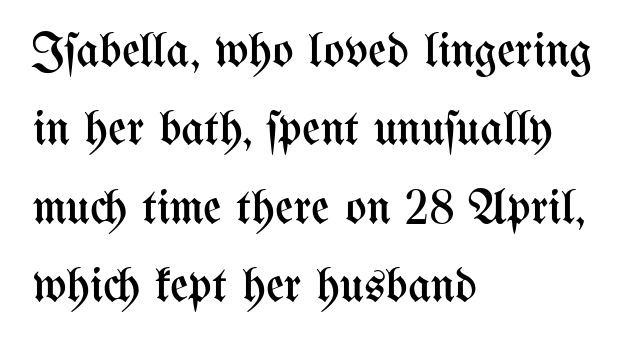
You could call the tracking neutral — neither tight nor loose. In terms of leading, this rendering sits right in the middle. The lines in this sample share a left origin and differ only in where they stop. Do the characters align in a grid? No, the font is proportional. Every character sits straight up, as roman type does.
